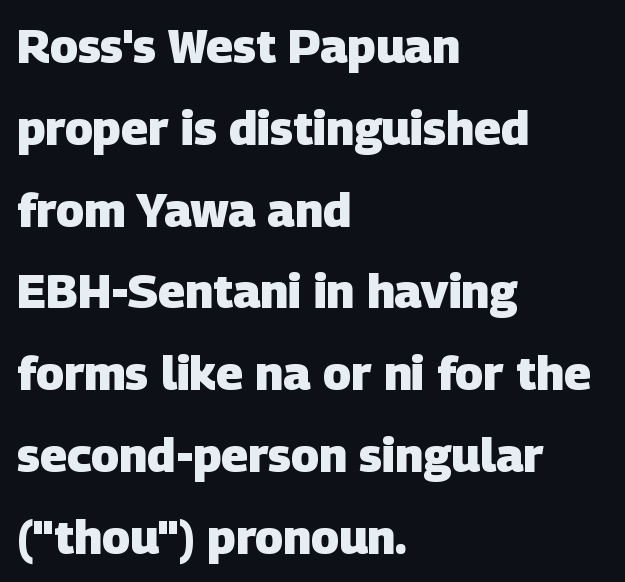
The image shows 47 px heavy sans-serif type; set left-aligned, line spacing 1.74x, normal letter spacing, not underlined; low stroke contrast and a large x-height.
